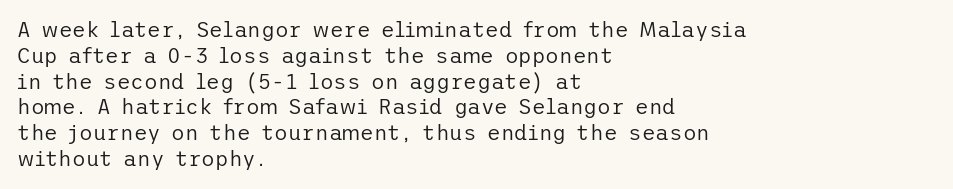
{"italic": "no", "bold": "no", "underline": "no", "align": "left", "line_spacing_ratio": 1.23, "letter_spacing": "normal", "letter_spacing_em": 0.0, "glyph_px": 21}
